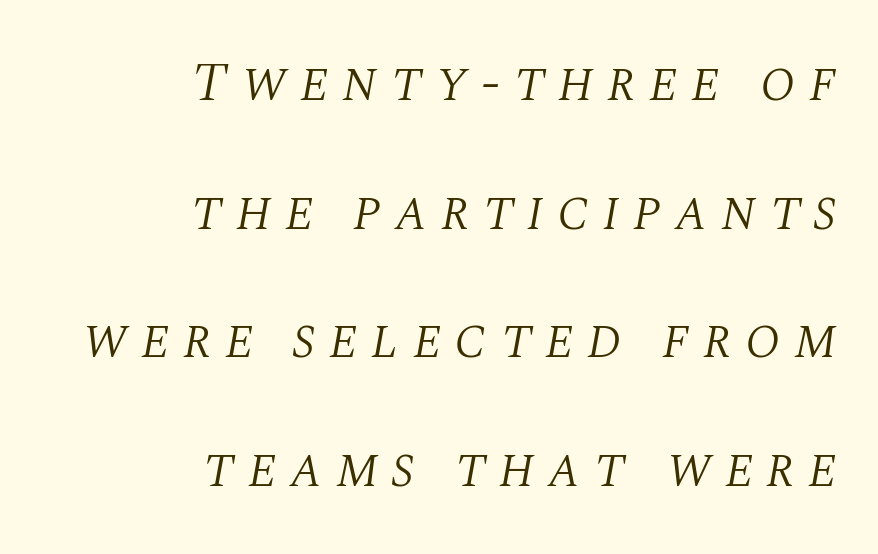
These lines are set flush right with a ragged left edge. Here the designer chose a conventional face with non-uniform glyph widths. The face used here is seriffed, in the tradition of book romans. The rendering applies a slant to the glyphs. The designer dialed line spacing up above the default.
